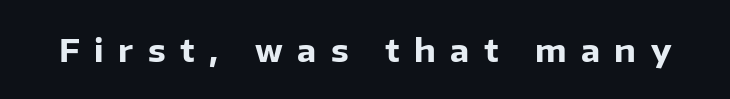
Each letter keeps its own natural width here, so spacing adapts to shape. Is there any slant? The stems are plumb. Is this a sans? Yes — the strokes have no serifs. Decoration check: the copy has no underline.
